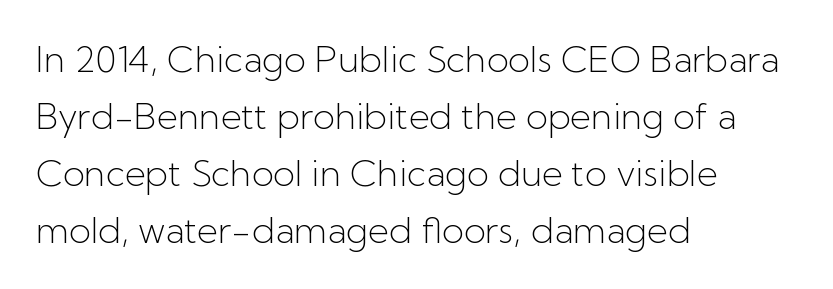
The image shows 36 px light sans-serif type, upright; set left-aligned, normal line spacing (1.58x), normal letter spacing, not underlined; low stroke contrast and a medium x-height.
